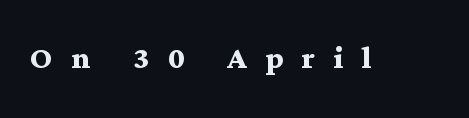
The line texture is sparse and dotted thanks to wide tracking. No italicization has been applied; the sample stays upright. Do the characters align in a grid? No, the font is proportional. The words here are not underlined. A full-strength bold gives these letters their thick strokes.
